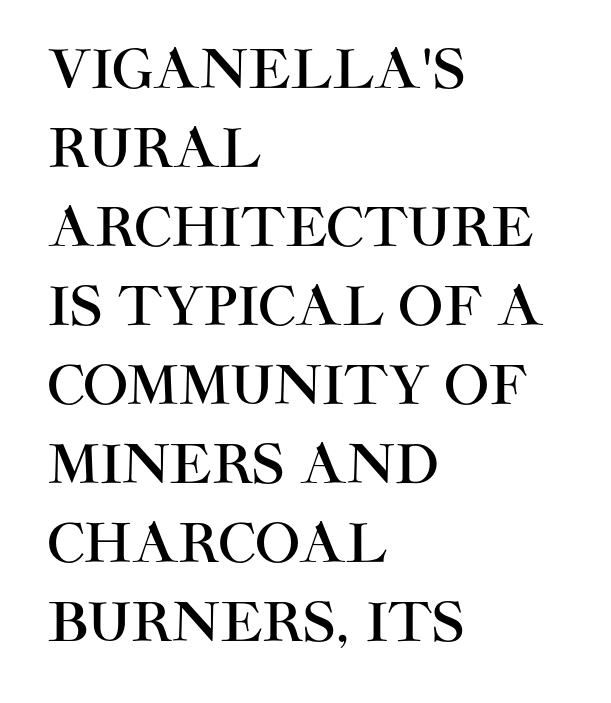
{"serif": "no", "italic": "no", "width": "normal", "stroke_contrast": "high", "x_height": "large", "monospaced": "no", "underline": "no", "align": "left", "line_spacing": "normal", "line_spacing_ratio": 1.49, "letter_spacing": "normal", "letter_spacing_em": 0.0, "glyph_px": 53}
